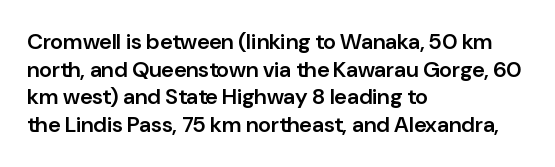
You can tell it's not italic because the verticals are truly vertical. Underlining? Definitely not there. Teacher's note: observe the even left margin — that is flush-left alignment. On the weight axis this lands at semibold, roughly 600.
